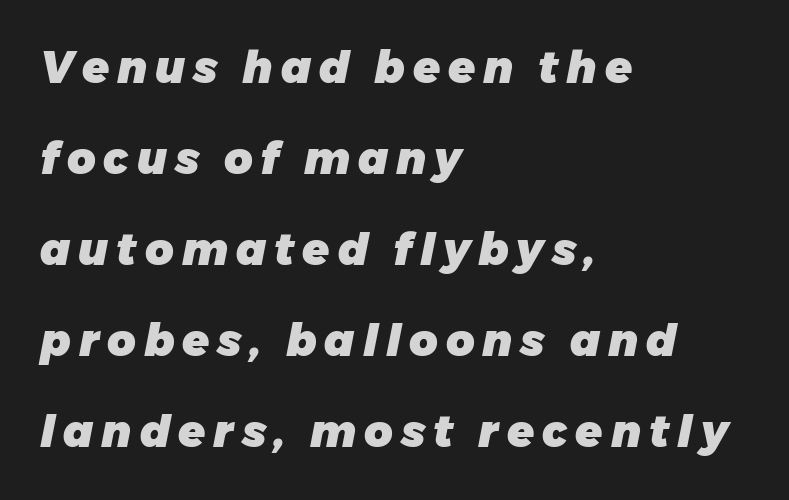
Q: Is the text bold? A: Yes.
Q: Is the text italic (slanted)? A: Yes, it leans right by about 11 degrees.
Q: Is the text underlined? A: No.
Q: How is the paragraph aligned? A: Left-aligned.
Q: Is the spacing between lines tight, normal or loose? A: Loose.
Q: Width (condensed, normal, or wide)? A: Normal.
Q: Stroke contrast? A: Low.
Q: x-height? A: Medium.
Q: Monospaced? A: No.
